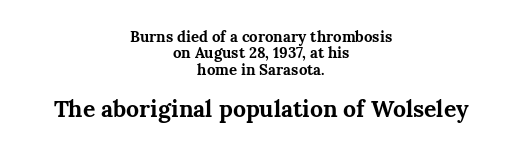
The image shows 23 px bold type, upright; set centered, tight line spacing (1.09x), normal letter spacing, not underlined; the second (bottom) block is 1.53x larger.
